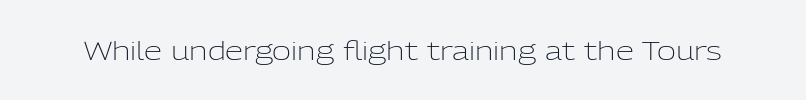
Q: Is the text bold? A: No.
Q: Is the text italic (slanted)? A: No, it is upright.
Q: Is the text underlined? A: No.
Q: Is the spacing between letters normal or unusually wide? A: Normal.
